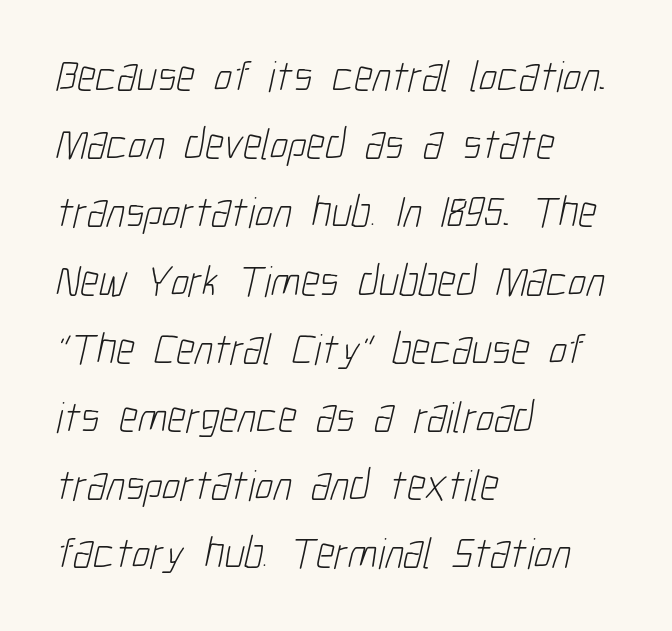
{"serif": "no", "bold": "no", "weight": "light", "width": "condensed", "stroke_contrast": "low", "x_height": "medium", "monospaced": "no", "underline": "no", "align": "left", "line_spacing": "normal", "line_spacing_ratio": 1.55, "letter_spacing": "normal", "letter_spacing_em": 0.0, "glyph_px": 44}
